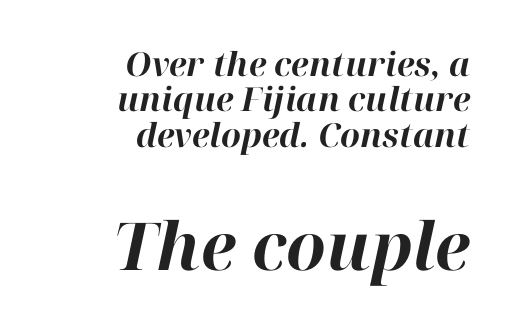
The image shows 66 px bold type, italic (leaning right); set right-aligned, tight line spacing (1.07x), normal letter spacing, not underlined; the second (bottom) block is 2.0x larger; high stroke contrast and a medium x-height.
